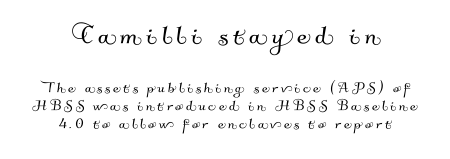
Q: Is the typeface a serif or a sans-serif typeface? A: Sans-serif.
Q: Is the text underlined? A: No.
Q: How is the paragraph aligned? A: Centered.
Q: Is the spacing between lines tight, normal or loose? A: Tight.
Q: Which block of text is set in a larger size, the first (top) or the second (bottom)? A: The first (top) one.
Q: Width (condensed, normal, or wide)? A: Normal.
Q: Stroke contrast? A: Medium.
Q: x-height? A: Small.
Q: Monospaced? A: No.
